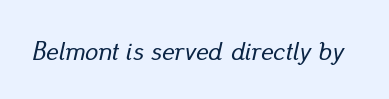
{"italic": "yes", "lean": "right", "slant_degrees": 13, "underline": "no", "letter_spacing": "normal", "letter_spacing_em": 0.0, "glyph_px": 26}
